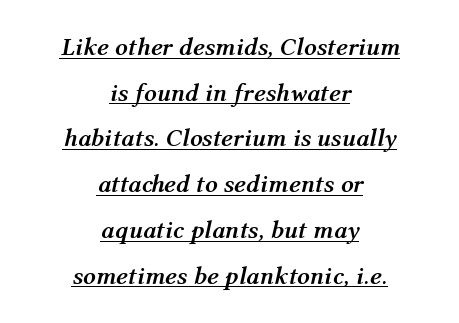
The image shows 25 px bold type, italic (leaning right); set centered, line spacing 1.83x, normal letter spacing, underlined.
